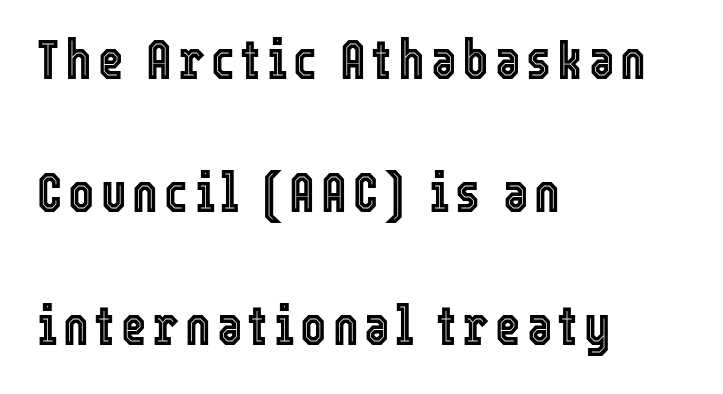
Q: Is the text italic (slanted)? A: No, it is upright.
Q: Is the text underlined? A: No.
Q: How is the paragraph aligned? A: Left-aligned.
Q: Is the spacing between lines tight, normal or loose? A: Loose.
Q: Width (condensed, normal, or wide)? A: Condensed.
Q: x-height? A: Medium.
Q: Monospaced? A: No.
